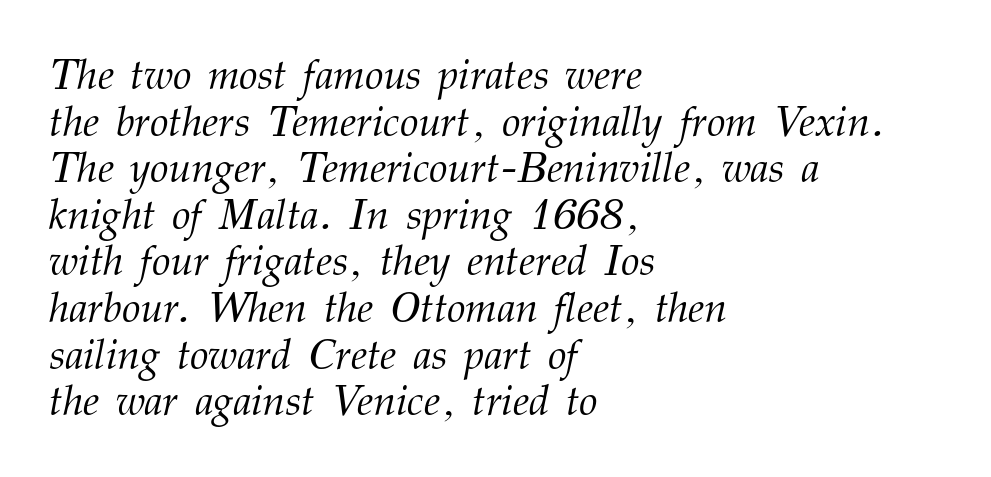
Tracking here is standard; glyphs follow each other at the usual distance. Stems here are at most as thick as an everyday book face. Only glyphs here, with clear space below each row. Varying glyph widths throughout — classic text-font behaviour. All the whitespace from short lines collects on the right. Stroke terminals: seriffed.
